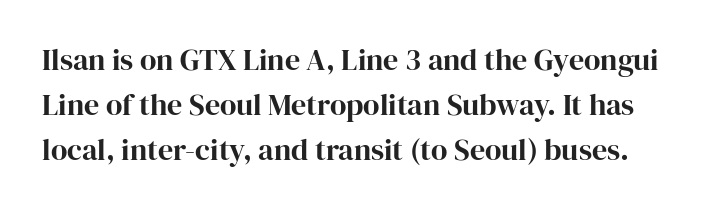
The letters carry serifs — small finishing strokes at the ends of their stems. This sample uses plain, unmodified letter spacing. Compared with typical paragraphs, the rows here are spaced about the same. Check the space under the baseline: it is left empty. Note the varied advance widths — an 'i' is clearly narrower than an 'm'. The font's upright variant was chosen for this text.
